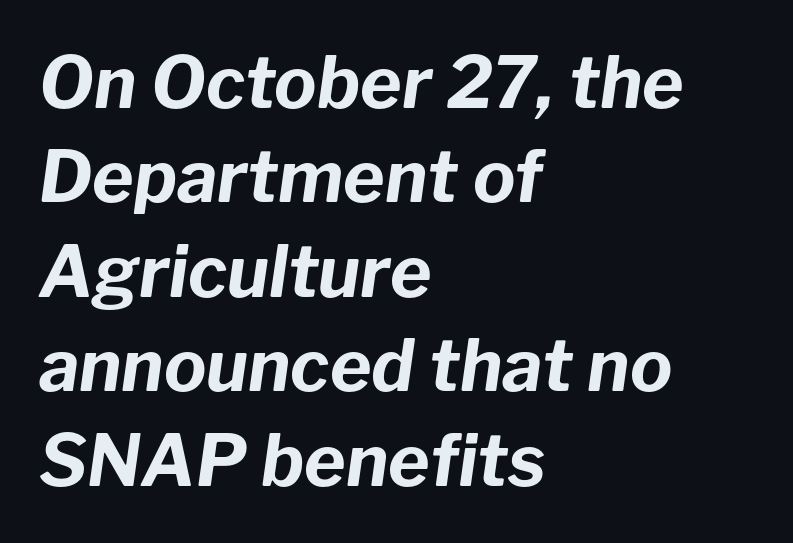
Notice how descenders clear the ascenders below comfortably — that's standard leading. Descender tails drop into unmarked territory. Note the varied advance widths — an 'i' is clearly narrower than an 'm'. The setting favours the left margin, as ordinary paragraphs usually do. In terms of letterspacing, this is plain default setting. A full-strength bold gives these letters their thick strokes.
